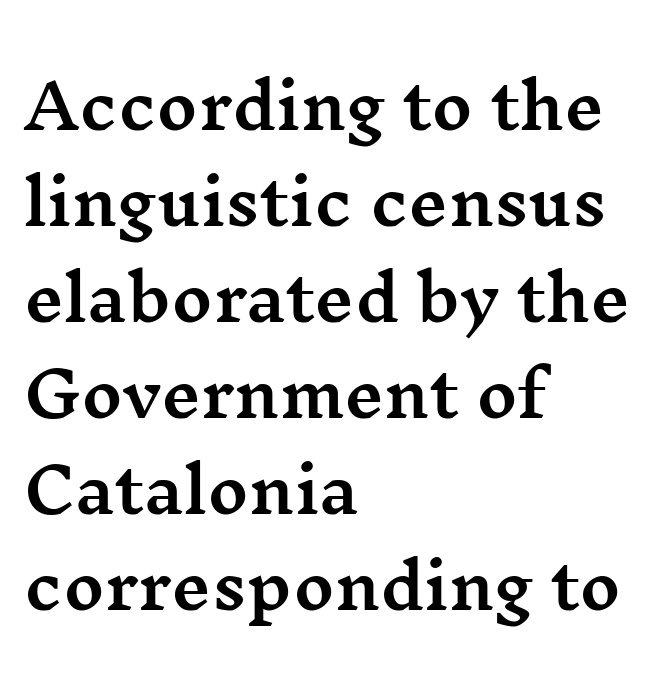
The image shows 62 px wide serif type, upright; set left-aligned, normal line spacing (1.55x), normal letter spacing, not underlined; medium stroke contrast and a medium x-height.
